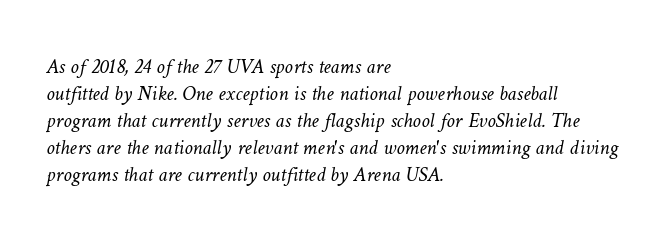
Q: Is the text bold? A: No.
Q: Is the text underlined? A: No.
Q: How is the paragraph aligned? A: Left-aligned.
Q: Is the spacing between letters normal or unusually wide? A: Normal.
Q: Is the spacing between lines tight, normal or loose? A: Normal.
